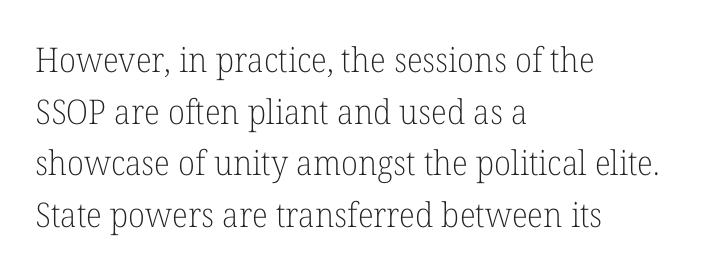
{"serif": "yes", "italic": "no", "bold": "no", "weight": "light", "width": "normal", "stroke_contrast": "low", "x_height": "medium", "monospaced": "no", "underline": "no", "align": "left", "line_spacing": "normal", "line_spacing_ratio": 1.52, "letter_spacing": "normal", "letter_spacing_em": 0.0, "glyph_px": 34}
